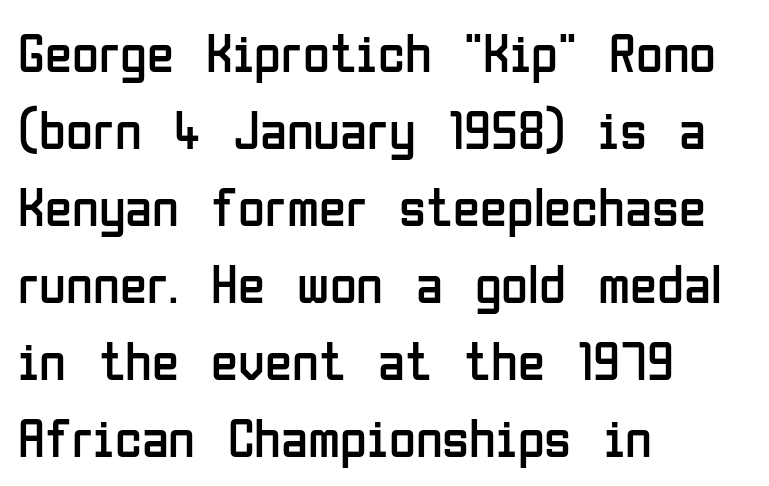
Descenders hang freely into open space. The lines are quadded left. The letters stand upright; this is a roman face. Nothing unusual about the tracking: characters are spaced as the font intends.
